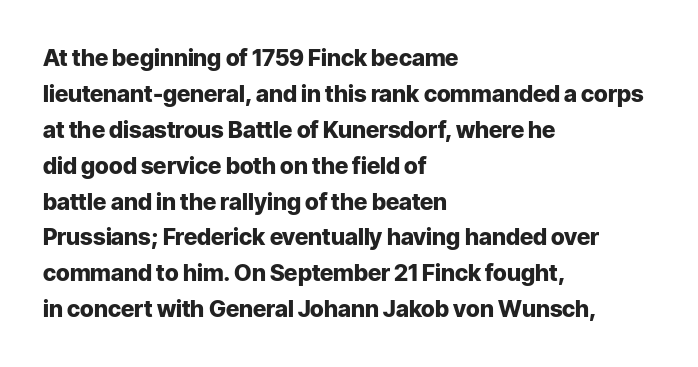
{"italic": "no", "bold": "yes", "underline": "no", "align": "left", "line_spacing": "normal", "line_spacing_ratio": 1.56, "letter_spacing": "normal", "letter_spacing_em": 0.0, "glyph_px": 23}
